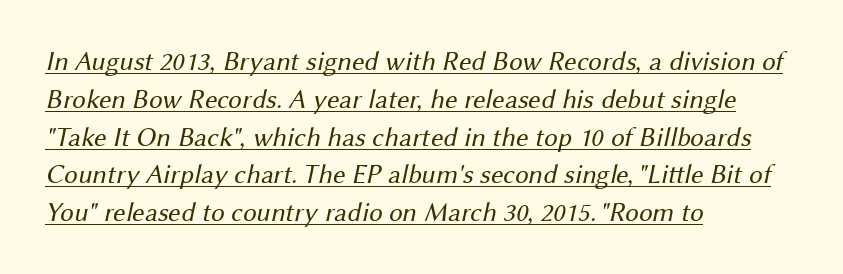
The image shows 27 px text type; set left-aligned, normal line spacing (1.4x), normal letter spacing, underlined.
